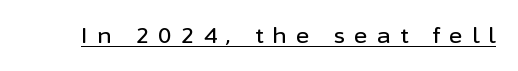
It's the straight-up-and-down kind of type. These characters rest on top of a visible drawn line. Each word looks stretched out because of the extra space between its letters.
